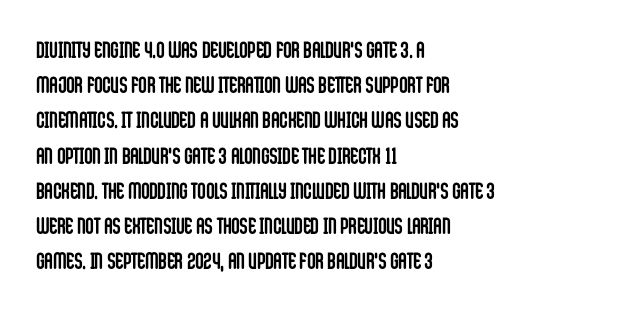
Each new line begins a customary step beneath the previous one. This rendering leaves character spacing at its baseline value. The lettering stays uniformly vertical, giving the passage a roman look. This rendering features lettering with no underline. A student would call this left alignment; a typographer would say flush left, rag right. Is the type bold? Yes — the strokes are clearly thick and heavy.
